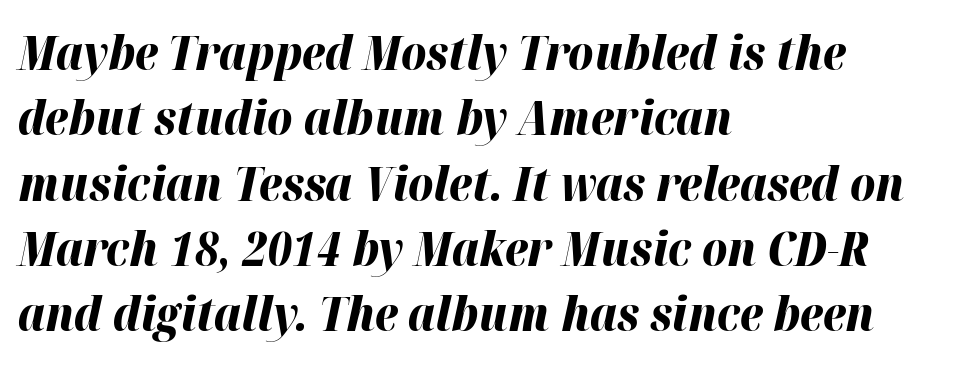
{"italic": "yes", "lean": "right", "slant_degrees": 12, "bold": "yes", "weight": "bold", "width": "normal", "stroke_contrast": "high", "x_height": "medium", "monospaced": "no", "underline": "no", "align": "left", "line_spacing": "normal", "line_spacing_ratio": 1.36, "letter_spacing": "normal", "letter_spacing_em": 0.0, "glyph_px": 48}
